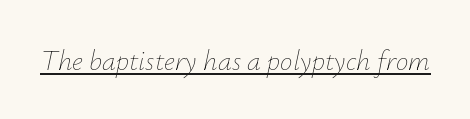
{"italic": "yes", "lean": "right", "slant_degrees": 12, "bold": "no", "weight": "thin", "width": "normal", "stroke_contrast": "low", "x_height": "small", "monospaced": "no", "underline": "yes", "letter_spacing": "normal", "letter_spacing_em": 0.0, "glyph_px": 28}
